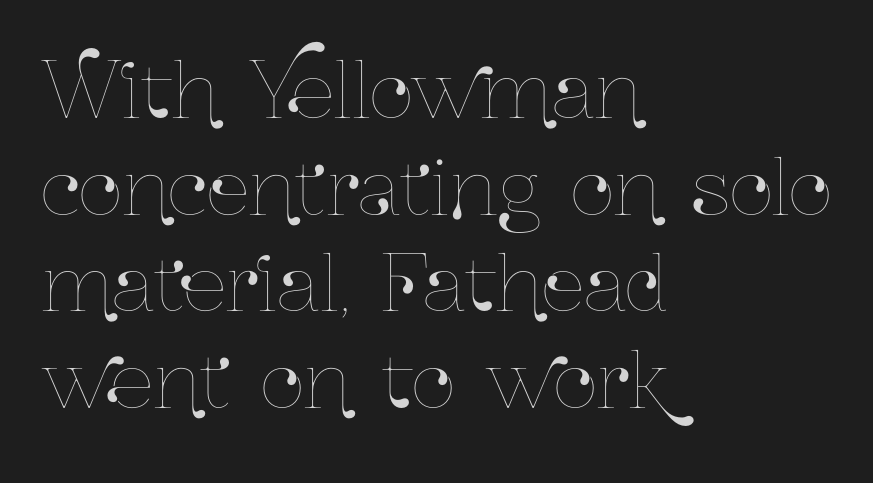
The image shows 76 px condensed type, upright; set left-aligned, normal line spacing (1.27x), normal letter spacing, not underlined; low stroke contrast and a medium x-height.
